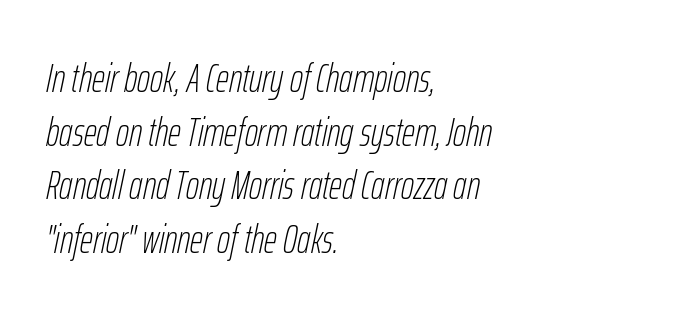
The image shows 40 px thin, condensed type, italic (leaning right); set left-aligned, normal line spacing (1.34x), normal letter spacing, not underlined; low stroke contrast and a medium x-height.
